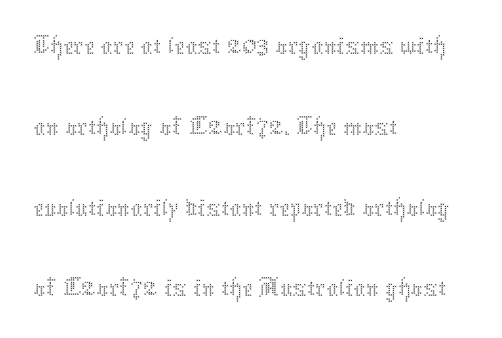
Plain, unruled lines of type. The axis of the letterforms is exactly vertical. Ink coverage per letter is moderate at most. Does extra space separate the letters? No, they use regular spacing.
